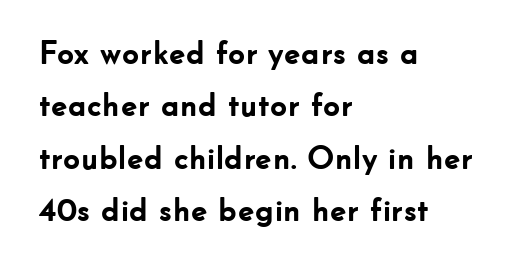
{"serif": "no", "italic": "no", "bold": "yes", "weight": "semibold", "width": "normal", "stroke_contrast": "low", "x_height": "small", "monospaced": "no", "underline": "no", "align": "left", "line_spacing": "normal", "line_spacing_ratio": 1.59, "letter_spacing": "normal", "letter_spacing_em": 0.0, "glyph_px": 33}
